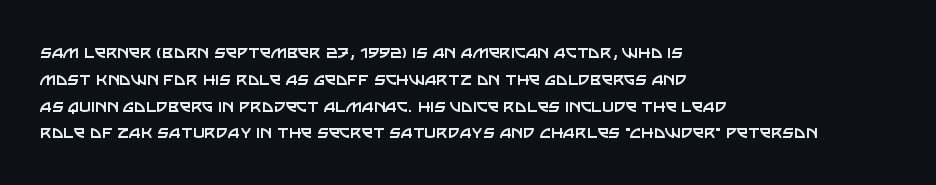
Unlike italic type, these characters show no tilt at all. Honestly, there is no underline to notice here at all. The ragged edge is on the right, which tells us the setting is flush left. Tracking here is standard; glyphs follow each other at the usual distance.
